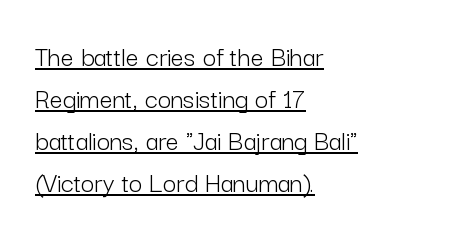
This is not heavy type; no bold has been used. Ascenders rise straight up at ninety degrees. The rendering uses a moderate line-height, typical for paragraphs. The glyphs are accompanied by a horizontal stroke just below them. Every row of glyphs begins at an identical x-position on the left. Each letter keeps its own natural width here, so spacing adapts to shape.
